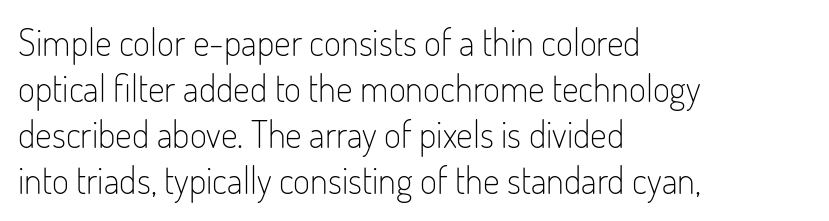
{"serif": "no", "italic": "no", "bold": "no", "weight": "light", "width": "condensed", "stroke_contrast": "low", "x_height": "small", "monospaced": "no", "underline": "no", "align": "left", "line_spacing_ratio": 1.24, "letter_spacing": "normal", "letter_spacing_em": 0.0, "glyph_px": 37}
